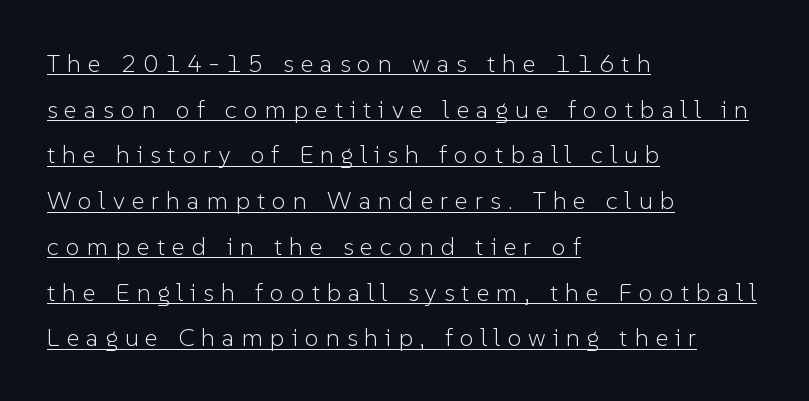
The image shows 25 px text type, upright; set left-aligned, line spacing 1.83x, unusually wide letter spacing (+0.28 em), underlined.
